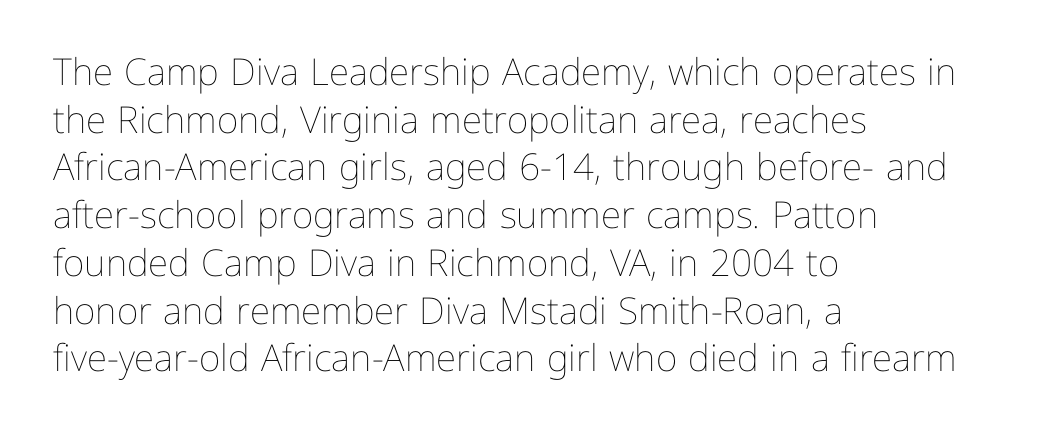
Vertical spacing — default. Short and long lines alike share a common starting point at left. Varying glyph widths throughout — classic text-font behaviour. Do the letters lean? They stand straight.
